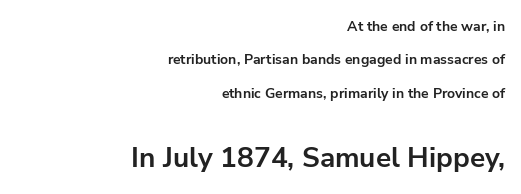
The block of text is sparse from top to bottom, with ample space between rows. Descenders are the only things crossing below the line. The type sits square on the baseline with zero lean. The letters advance in unequal steps, a hallmark of proportional type. Summary of weight: heavy, a full bold.
